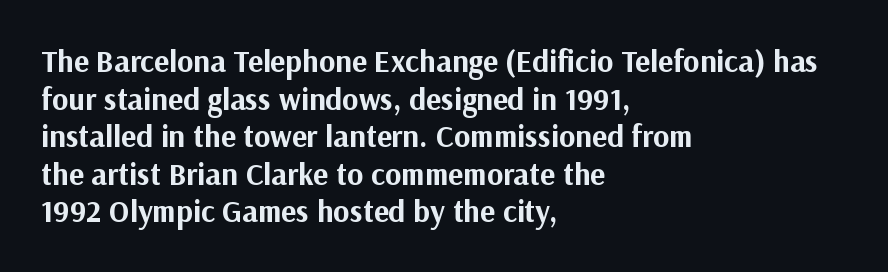
Strokes here are thick enough to call this a true bold. The paragraph has a hard left edge and a soft right edge. These lines are rendered in a variable-pitch font. Tall strokes in this sample are plumb rather than angled. The letters carry no serifs — their stems end cleanly without finishing strokes.
